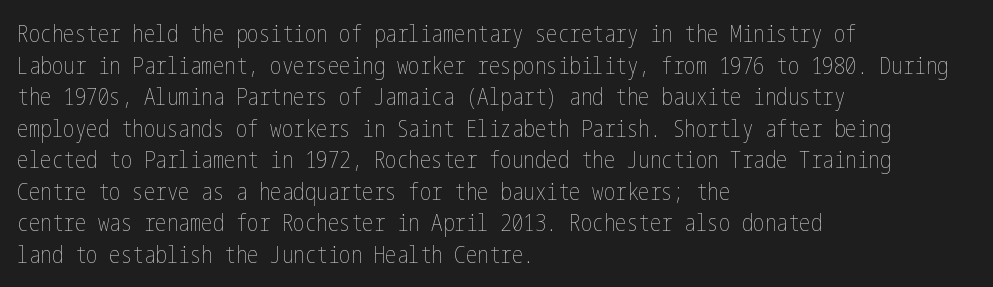
{"italic": "no", "bold": "no", "underline": "no", "align": "left", "line_spacing": "normal", "line_spacing_ratio": 1.37, "letter_spacing": "normal", "letter_spacing_em": 0.0, "glyph_px": 23}
